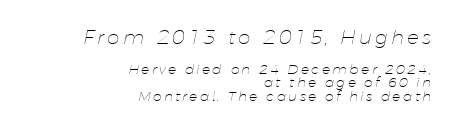
Compared with a flush-left layout, this one pins lines to the opposite, right side. Every character sits at an angle, as italics do. Type without underlining. One glance says dense: line gaps are narrower than usual. Between these two stacked blocks, the higher one wins on size. Letters have the restrained weight of plain body copy at most.
